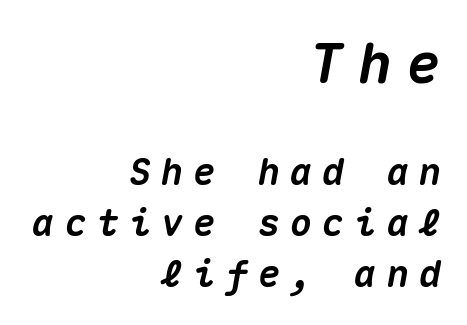
{"italic": "yes", "lean": "right", "slant_degrees": 10, "bold": "yes", "weight": "heavy", "width": "normal", "stroke_contrast": "medium", "x_height": "medium", "monospaced": "yes", "underline": "no", "align": "right", "line_spacing": "normal", "line_spacing_ratio": 1.38, "letter_spacing": "wide", "letter_spacing_em": 0.27, "larger_block": "first", "size_ratio": 1.51, "glyph_px": 56}
